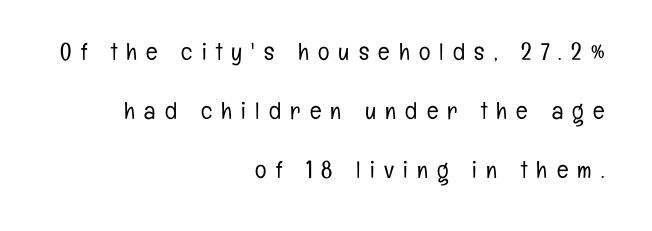
Q: Is the text bold? A: No.
Q: Is the text italic (slanted)? A: No, it is upright.
Q: Is the text underlined? A: No.
Q: How is the paragraph aligned? A: Right-aligned.
Q: Is the spacing between letters normal or unusually wide? A: Unusually wide.
Q: Is the spacing between lines tight, normal or loose? A: Loose.
